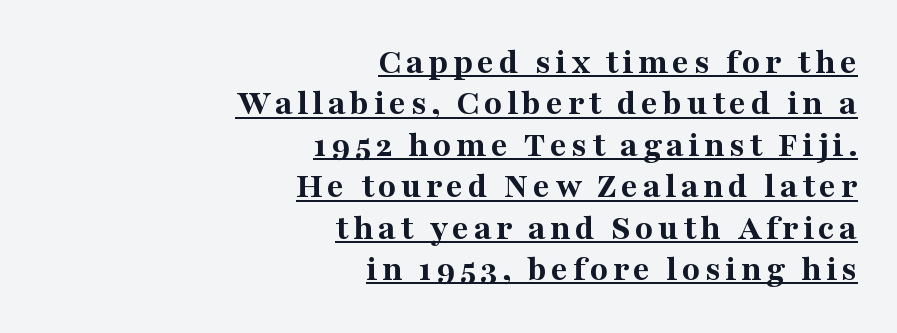
{"serif": "yes", "italic": "no", "bold": "yes", "weight": "bold", "width": "normal", "stroke_contrast": "medium", "x_height": "medium", "monospaced": "no", "underline": "yes", "align": "right", "line_spacing": "tight", "line_spacing_ratio": 1.12, "glyph_px": 37}
